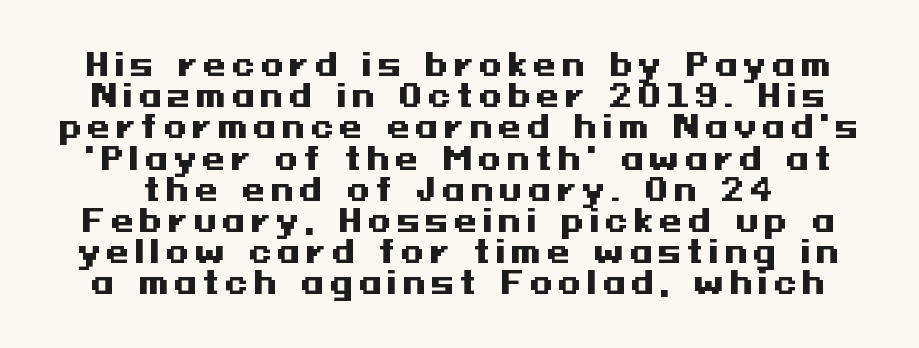
{"serif": "no", "italic": "no", "bold": "yes", "weight": "heavy", "width": "wide", "stroke_contrast": "medium", "x_height": "medium", "underline": "no", "line_spacing": "tight", "line_spacing_ratio": 1.04, "glyph_px": 30}
